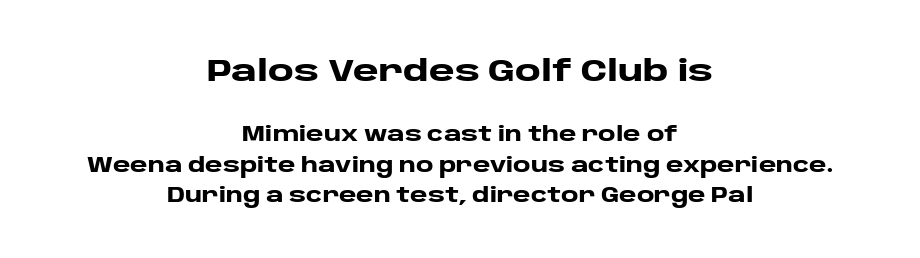
{"serif": "no", "italic": "no", "bold": "yes", "weight": "heavy", "width": "wide", "stroke_contrast": "low", "x_height": "large", "monospaced": "no", "underline": "no", "align": "center", "line_spacing": "normal", "line_spacing_ratio": 1.46, "letter_spacing": "normal", "letter_spacing_em": 0.0, "larger_block": "first", "size_ratio": 1.48, "glyph_px": 31}
